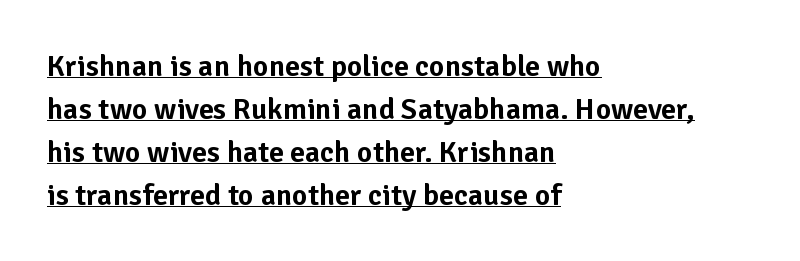
Q: Is the text italic (slanted)? A: No, it is upright.
Q: Is the typeface a serif or a sans-serif typeface? A: Sans-serif.
Q: Is the text underlined? A: Yes.
Q: How is the paragraph aligned? A: Left-aligned.
Q: Is the spacing between letters normal or unusually wide? A: Normal.
Q: Is the spacing between lines tight, normal or loose? A: Normal.
Q: Width (condensed, normal, or wide)? A: Normal.
Q: Stroke contrast? A: Low.
Q: x-height? A: Medium.
Q: Monospaced? A: No.
